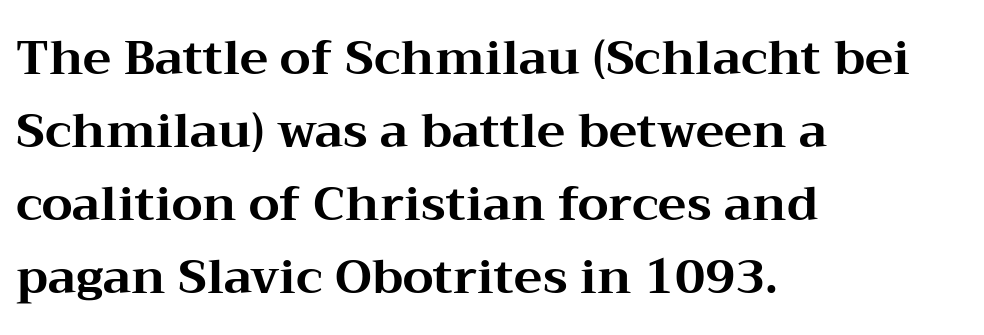
Q: Is the text bold? A: Yes.
Q: Is the text italic (slanted)? A: No, it is upright.
Q: Is the typeface a serif or a sans-serif typeface? A: Serif.
Q: Is the text underlined? A: No.
Q: How is the paragraph aligned? A: Left-aligned.
Q: Is the spacing between letters normal or unusually wide? A: Normal.
Q: Is the spacing between lines tight, normal or loose? A: Normal.
Q: Width (condensed, normal, or wide)? A: Wide.
Q: Stroke contrast? A: Medium.
Q: x-height? A: Medium.
Q: Monospaced? A: No.
